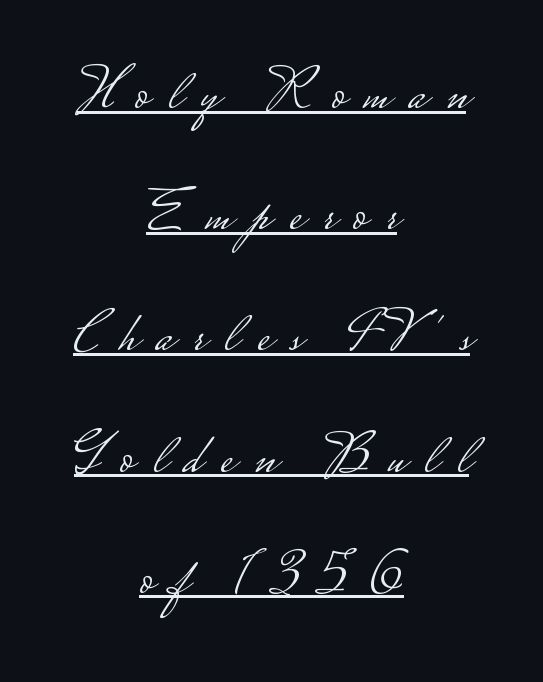
The font is comparable to plain body text, perhaps lighter. Leading: increased. The text block is weighted toward neither margin, spreading evenly from the middle. You can tell from the bare stems that sans-serif type was used. Check the space under the baseline: a stroke is drawn there.
